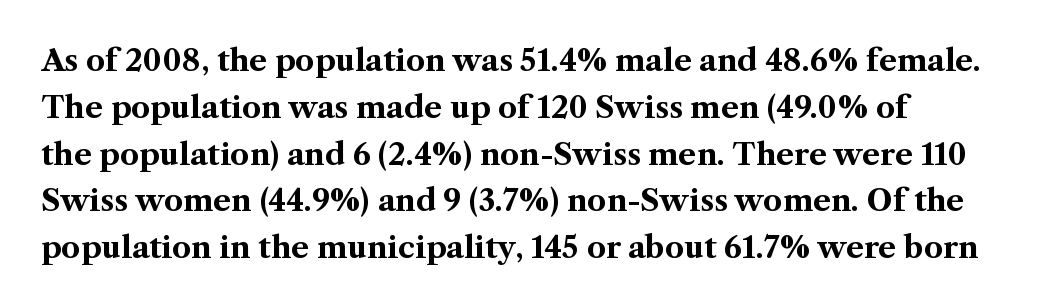
Q: Is the text bold? A: Yes.
Q: Is the text italic (slanted)? A: No, it is upright.
Q: Is the typeface a serif or a sans-serif typeface? A: Serif.
Q: Is the text underlined? A: No.
Q: Is the spacing between letters normal or unusually wide? A: Normal.
Q: Is the spacing between lines tight, normal or loose? A: Normal.
Q: Width (condensed, normal, or wide)? A: Normal.
Q: Stroke contrast? A: Medium.
Q: x-height? A: Medium.
Q: Monospaced? A: No.
